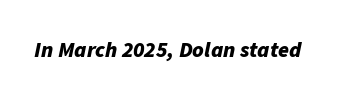
The image shows 22 px bold type, italic (leaning right); set normal letter spacing, not underlined.
